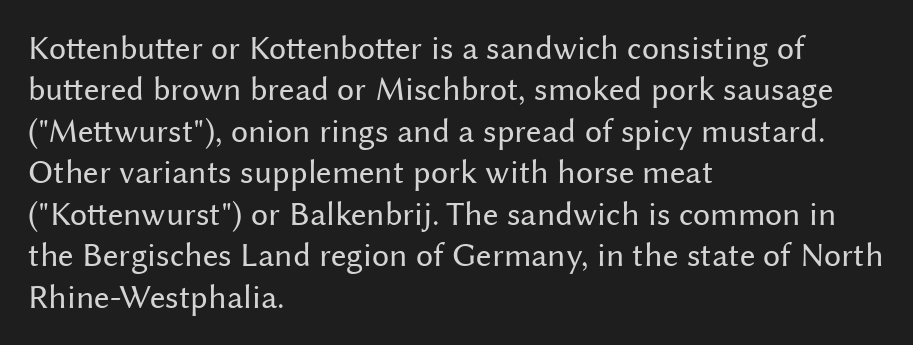
{"serif": "no", "italic": "no", "bold": "no", "weight": "regular", "width": "normal", "stroke_contrast": "medium", "x_height": "medium", "monospaced": "no", "underline": "no", "align": "left", "line_spacing_ratio": 1.22, "letter_spacing": "normal", "letter_spacing_em": 0.0, "glyph_px": 34}
